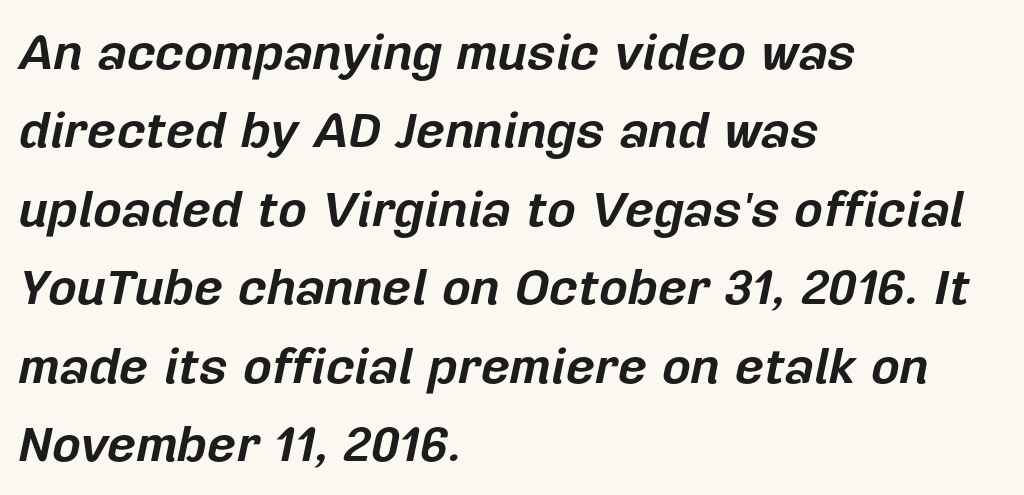
The image shows 50 px bold type, italic (leaning right); set left-aligned, normal line spacing (1.57x), normal letter spacing, not underlined; low stroke contrast and a medium x-height.
